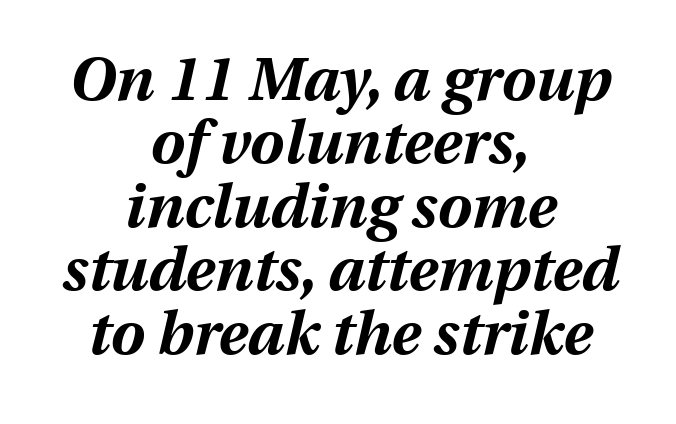
The image shows 61 px bold type, italic (leaning right); set centered, tight line spacing (1.04x), normal letter spacing, not underlined; medium stroke contrast and a medium x-height.
